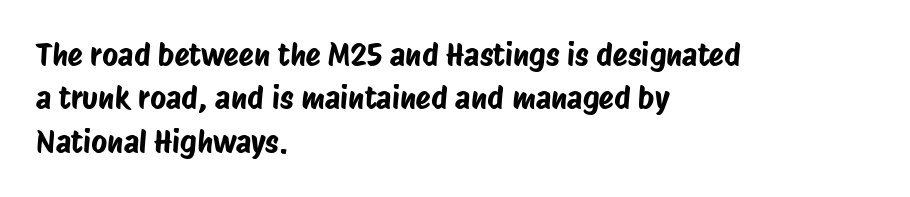
Q: Is the typeface a serif or a sans-serif typeface? A: Sans-serif.
Q: Is the text underlined? A: No.
Q: How is the paragraph aligned? A: Left-aligned.
Q: Is the spacing between letters normal or unusually wide? A: Normal.
Q: Is the spacing between lines tight, normal or loose? A: Normal.
Q: Width (condensed, normal, or wide)? A: Condensed.
Q: Stroke contrast? A: Low.
Q: x-height? A: Large.
Q: Monospaced? A: No.
